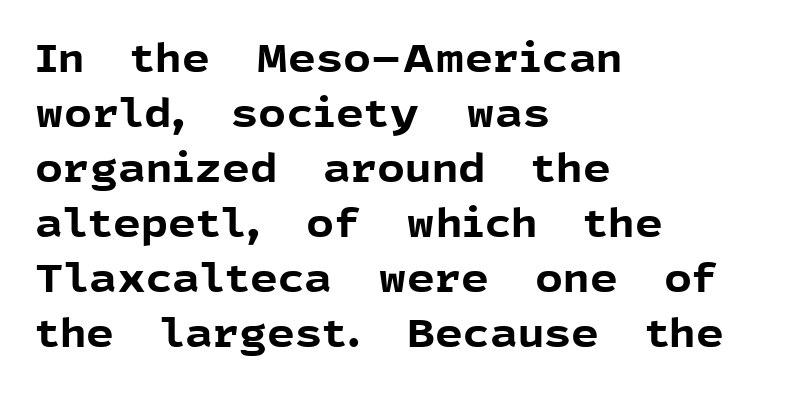
Typesetter's note: full bold, strokes at maximum text heaviness. Short note: letters normally spaced. Left-aligned paragraph, ragged on the right. Interline gaps are of average width in this sample.
